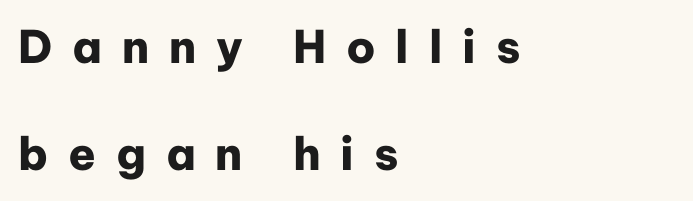
{"serif": "no", "italic": "no", "bold": "yes", "weight": "heavy", "width": "normal", "stroke_contrast": "low", "x_height": "medium", "monospaced": "no", "underline": "no", "align": "left", "line_spacing": "loose", "line_spacing_ratio": 2.38, "letter_spacing": "wide", "letter_spacing_em": 0.44, "glyph_px": 45}
